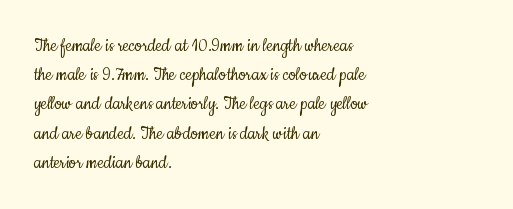
The image shows 21 px text type; set left-aligned, normal line spacing (1.39x), normal letter spacing, not underlined.
